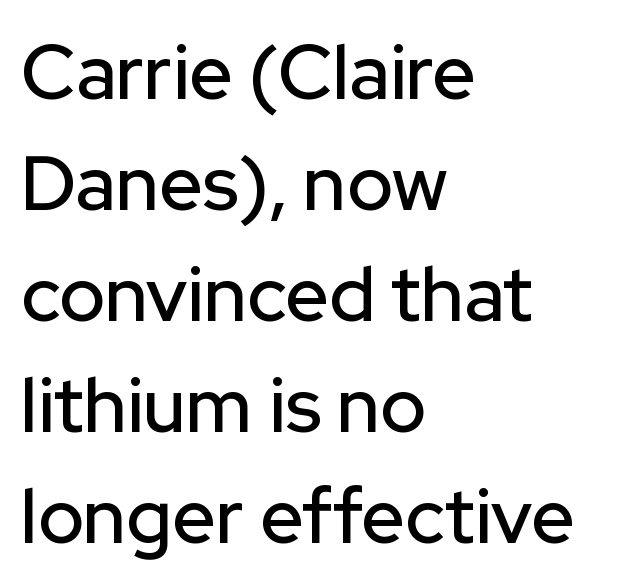
Q: Is the text italic (slanted)? A: No, it is upright.
Q: Is the typeface a serif or a sans-serif typeface? A: Sans-serif.
Q: Is the text underlined? A: No.
Q: How is the paragraph aligned? A: Left-aligned.
Q: Is the spacing between letters normal or unusually wide? A: Normal.
Q: Is the spacing between lines tight, normal or loose? A: Normal.
Q: Width (condensed, normal, or wide)? A: Normal.
Q: Stroke contrast? A: Low.
Q: x-height? A: Medium.
Q: Monospaced? A: No.
